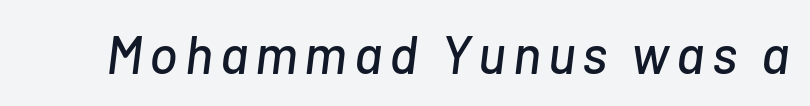
Yep, that's italic — everything's leaning. Has an underline been added? It has not. These lines are rendered in a variable-pitch font.
